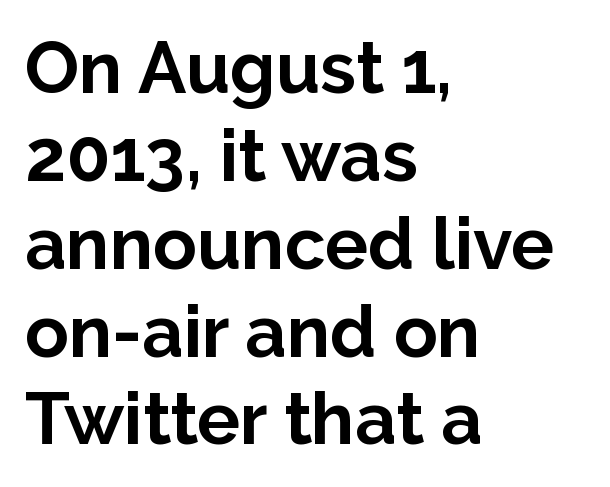
The image shows 72 px bold sans-serif type, upright; set left-aligned, line spacing 1.22x, normal letter spacing, not underlined; low stroke contrast and a medium x-height.
